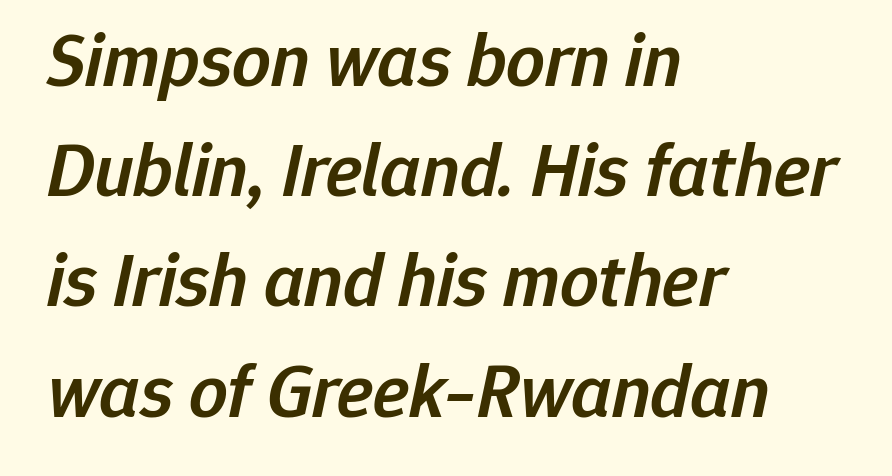
The font is running at a semibold setting, under full bold. Is there much room between lines? A standard amount, neither cramped nor airy. The rendering keeps characters at their native spacing. The space directly below the letters is spotless.
